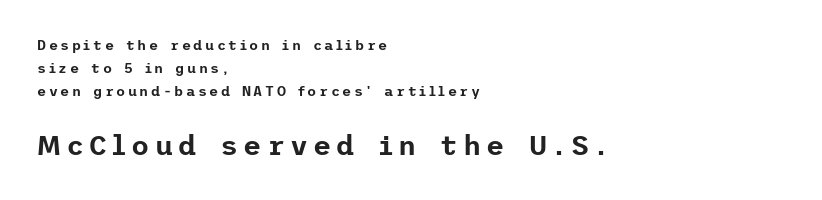
The image shows 28 px sans-serif type, upright; set left-aligned, normal line spacing (1.66x), not underlined; the second (bottom) block is 2.0x larger; low stroke contrast and a medium x-height.
